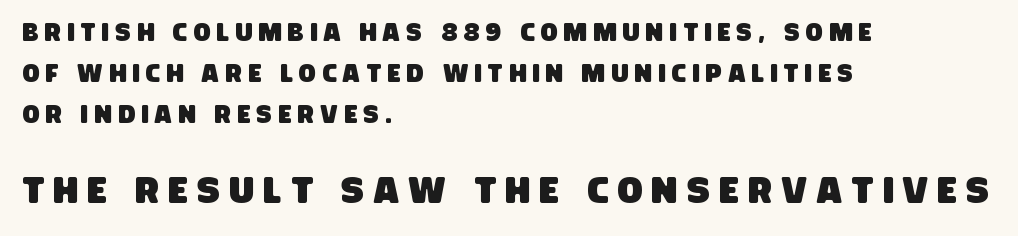
{"serif": "no", "width": "condensed", "stroke_contrast": "low", "x_height": "large", "monospaced": "no", "underline": "no", "align": "left", "line_spacing": "normal", "line_spacing_ratio": 1.65, "letter_spacing": "wide", "letter_spacing_em": 0.25, "larger_block": "second", "size_ratio": 1.48, "glyph_px": 37}
